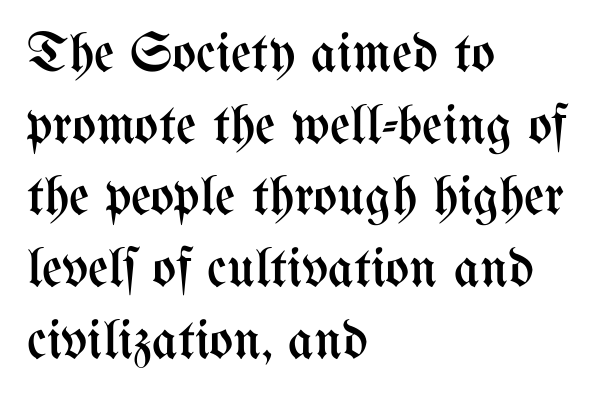
Q: Is the text bold? A: No.
Q: Is the text italic (slanted)? A: No, it is upright.
Q: Is the text underlined? A: No.
Q: How is the paragraph aligned? A: Left-aligned.
Q: Is the spacing between letters normal or unusually wide? A: Normal.
Q: Is the spacing between lines tight, normal or loose? A: Normal.
Q: Width (condensed, normal, or wide)? A: Condensed.
Q: Stroke contrast? A: Medium.
Q: x-height? A: Medium.
Q: Monospaced? A: No.
